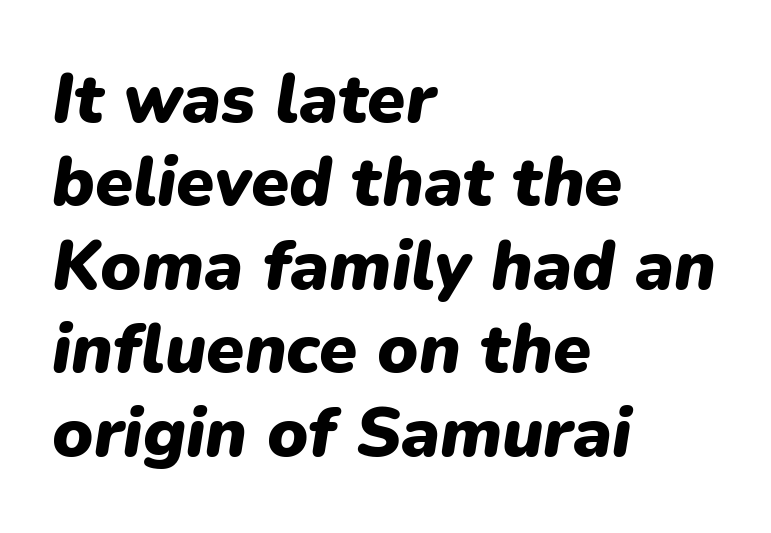
Q: Is the text bold? A: Yes.
Q: Is the text italic (slanted)? A: Yes, it leans right by about 9 degrees.
Q: Is the text underlined? A: No.
Q: How is the paragraph aligned? A: Left-aligned.
Q: Is the spacing between letters normal or unusually wide? A: Normal.
Q: Width (condensed, normal, or wide)? A: Normal.
Q: Stroke contrast? A: Low.
Q: x-height? A: Medium.
Q: Monospaced? A: No.
